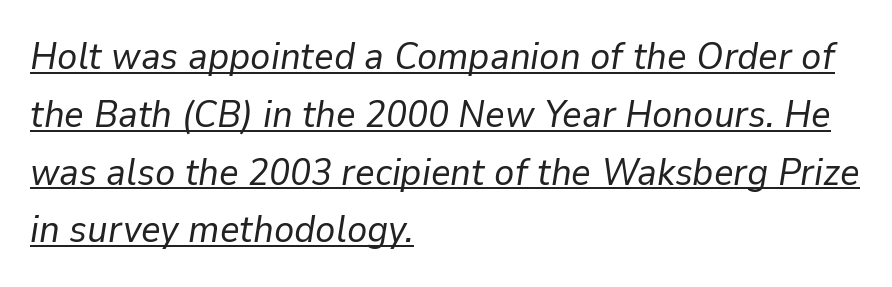
Spacing verdict: proportional, widths tailored to each character. The rag falls on the right side of this text block. Every character sits at an angle, as italics do. Default kerning and tracking; the words read as compact shapes.
